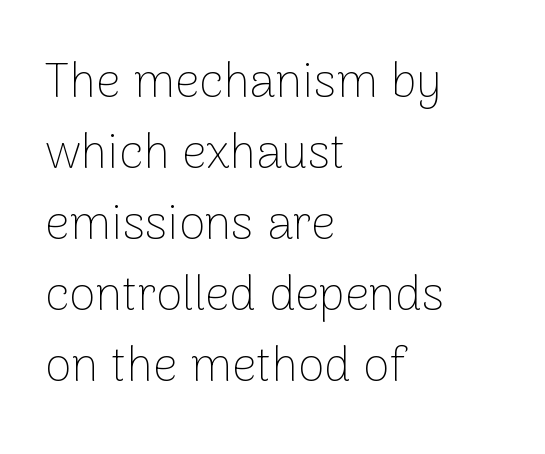
How are the letters spaced? Ordinarily, with no added tracking. If you drew a line through each stem, it would be perfectly vertical. These lines are set flush left with a ragged right edge. Baseline-to-baseline distance is the conventional proportion of letter height. Counters stay open thanks to moderate or lighter strokes.
